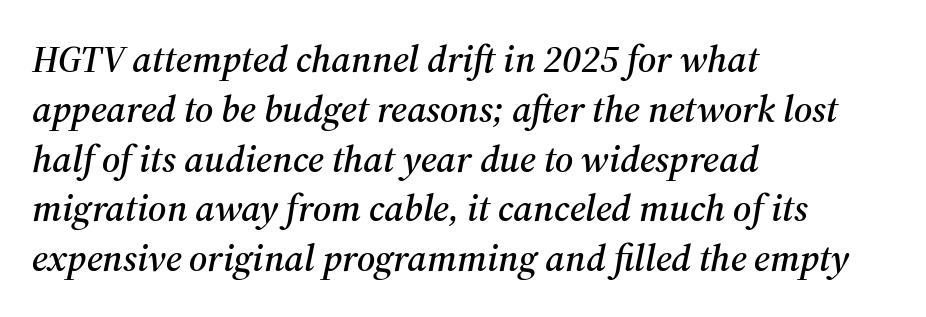
The image shows 38 px serif type, italic (leaning right); set left-aligned, normal line spacing (1.31x), normal letter spacing, not underlined; medium stroke contrast and a medium x-height.
